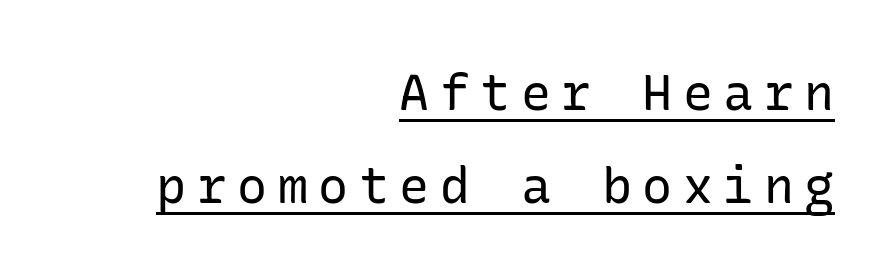
If you drew a ruler down the right edge, every line would touch it. When letters stand straight like this, we call the style roman or upright. The horizontal fit of the characters is loose and conspicuously gappy. A continuous stroke trails under the words, as in a hyperlink.
